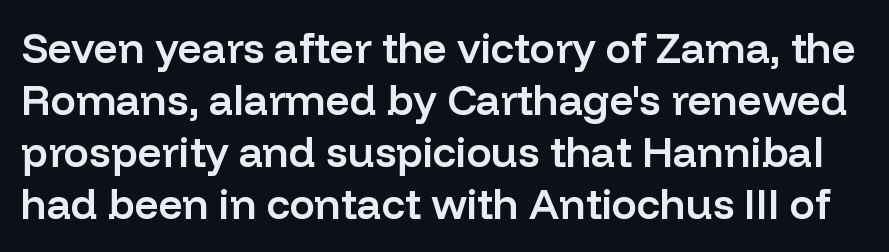
You can tell it's not italic because the verticals are truly vertical. Here the glyphs are tracked normally, forming tight word shapes. Varying glyph widths throughout — classic text-font behaviour. Observe the absence of serifs on each vertical stroke in this sample.
